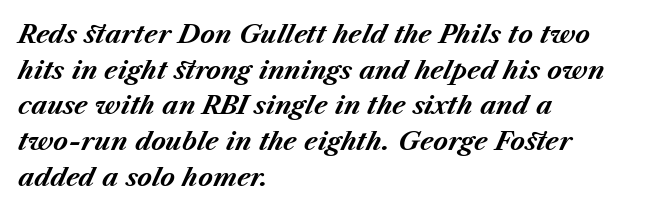
The image shows 25 px bold type, italic (leaning right); set left-aligned, normal line spacing (1.43x), normal letter spacing, not underlined.
